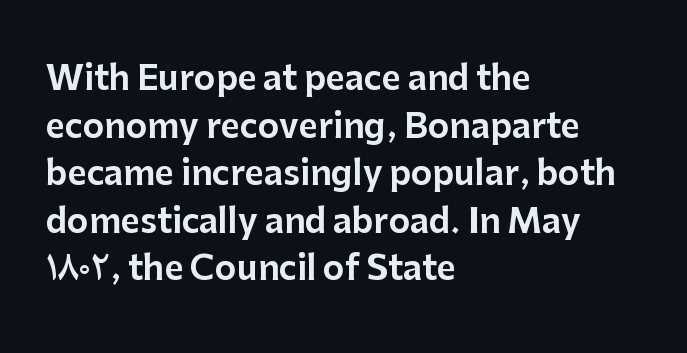
The image shows 33 px sans-serif type, upright; set left-aligned, normal line spacing (1.44x), normal letter spacing, not underlined; low stroke contrast and a medium x-height.
